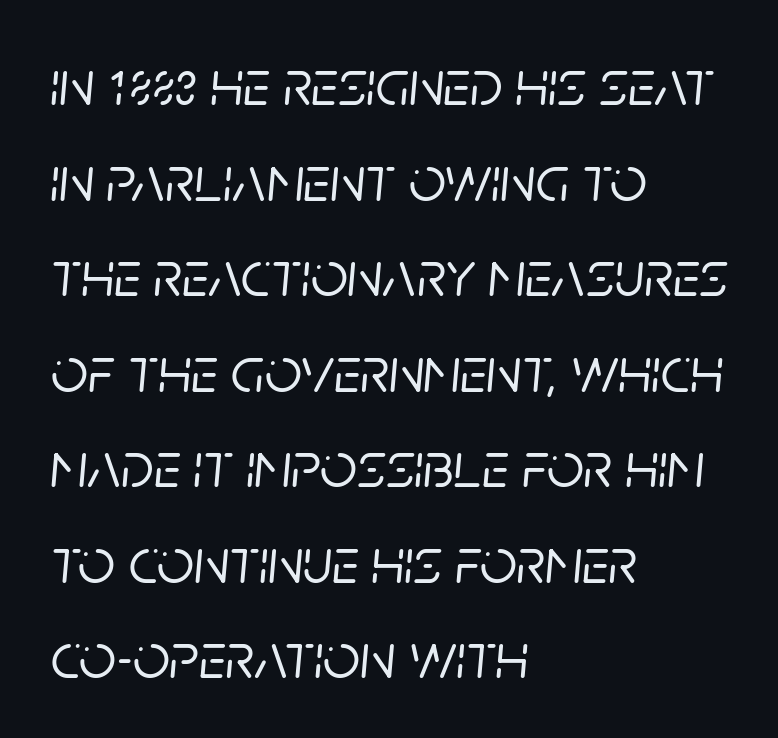
Q: Is the text italic (slanted)? A: Yes, it leans right by about 5 degrees.
Q: Is the text underlined? A: No.
Q: How is the paragraph aligned? A: Left-aligned.
Q: Is the spacing between letters normal or unusually wide? A: Normal.
Q: Is the spacing between lines tight, normal or loose? A: Normal.
Q: Width (condensed, normal, or wide)? A: Normal.
Q: Stroke contrast? A: Low.
Q: x-height? A: Large.
Q: Monospaced? A: No.
